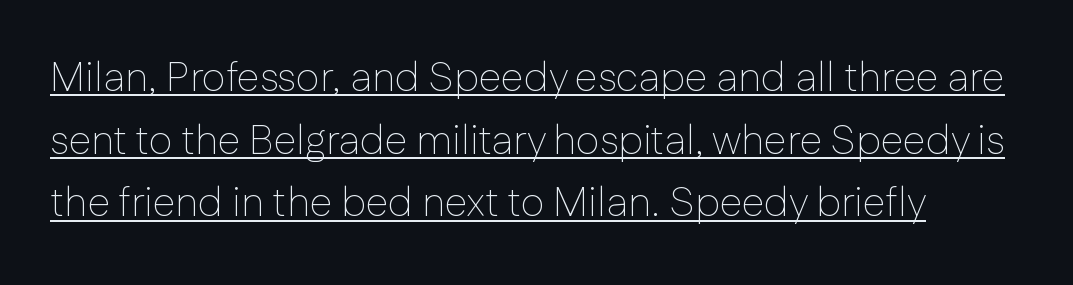
{"serif": "no", "italic": "no", "bold": "no", "weight": "thin", "width": "normal", "stroke_contrast": "low", "x_height": "medium", "monospaced": "no", "underline": "yes", "line_spacing": "normal", "line_spacing_ratio": 1.53, "letter_spacing": "normal", "letter_spacing_em": 0.0, "glyph_px": 41}
